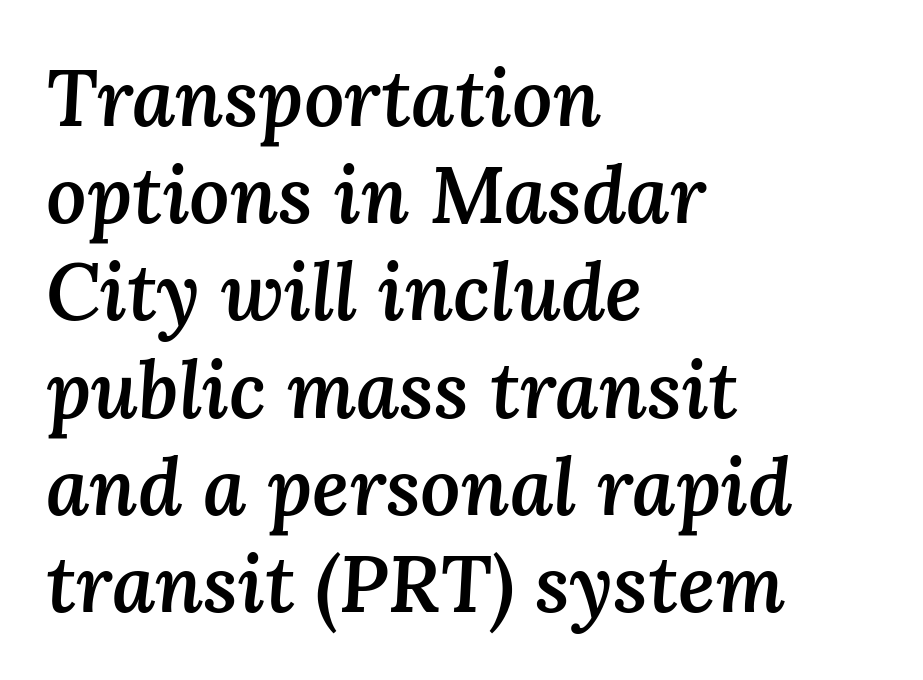
{"italic": "yes", "lean": "right", "slant_degrees": 3, "bold": "semi", "weight": "semibold", "width": "normal", "stroke_contrast": "medium", "x_height": "medium", "monospaced": "no", "underline": "no", "align": "left", "line_spacing_ratio": 1.23, "letter_spacing": "normal", "letter_spacing_em": 0.0, "glyph_px": 79}
